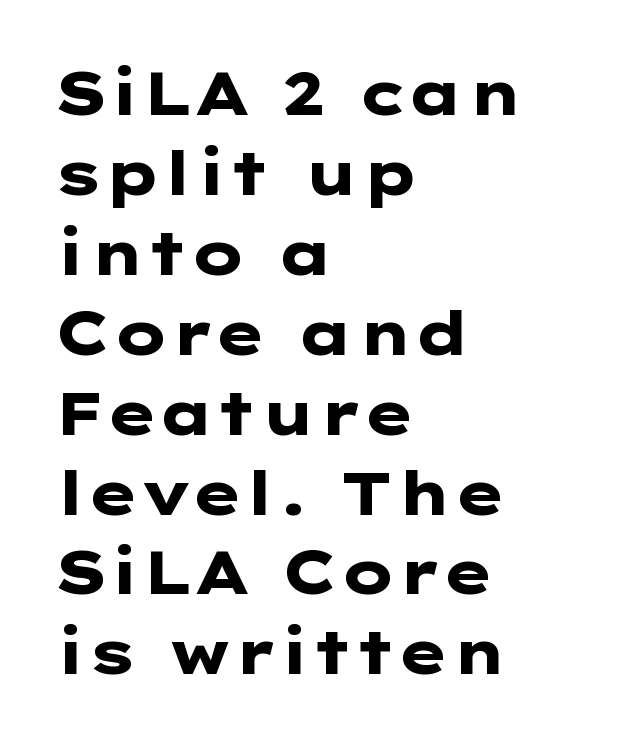
{"serif": "no", "italic": "no", "bold": "yes", "weight": "heavy", "width": "wide", "stroke_contrast": "low", "x_height": "medium", "underline": "no", "align": "left", "line_spacing": "normal", "line_spacing_ratio": 1.31, "letter_spacing": "normal", "letter_spacing_em": 0.0, "glyph_px": 61}
